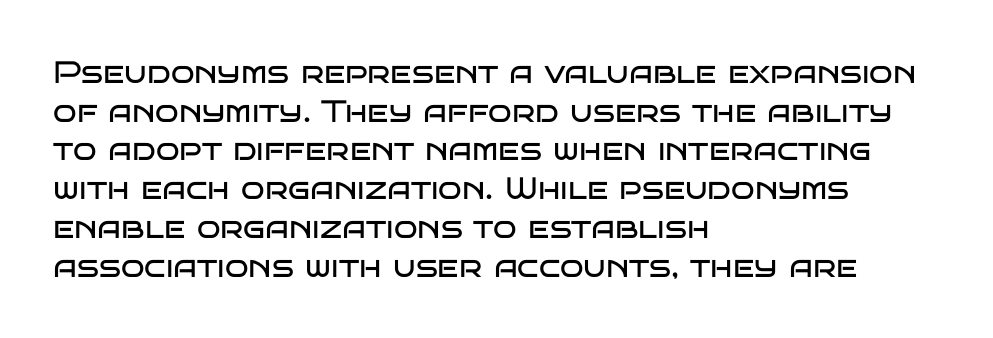
{"serif": "no", "italic": "no", "bold": "no", "weight": "regular", "width": "wide", "stroke_contrast": "low", "x_height": "large", "monospaced": "no", "underline": "no", "align": "left", "line_spacing": "normal", "line_spacing_ratio": 1.25, "letter_spacing": "normal", "letter_spacing_em": 0.0, "glyph_px": 31}
